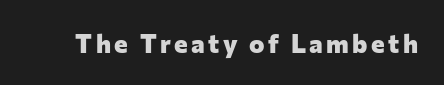
{"italic": "no", "bold": "yes", "underline": "no", "glyph_px": 26}
